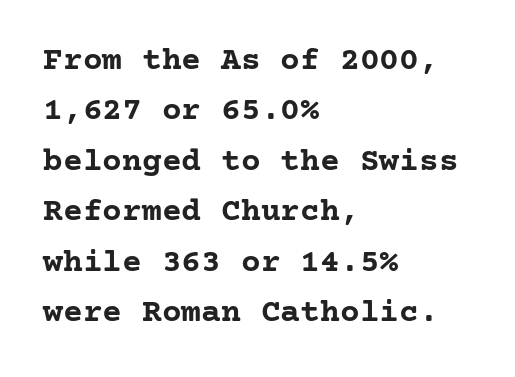
Honestly, there is no underline to notice here at all. To sum up the face: it has serifs. The glyphs have the mass of a bold cut. Look at the tracking — it's just the regular setting, nothing added. Students, observe: this is what conventionally led text looks like.
